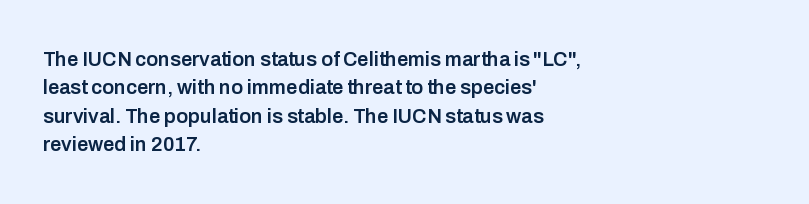
Q: Is the text bold? A: Semi-bold.
Q: Is the text italic (slanted)? A: No, it is upright.
Q: Is the text underlined? A: No.
Q: How is the paragraph aligned? A: Left-aligned.
Q: Is the spacing between letters normal or unusually wide? A: Normal.
Q: Is the spacing between lines tight, normal or loose? A: Normal.
